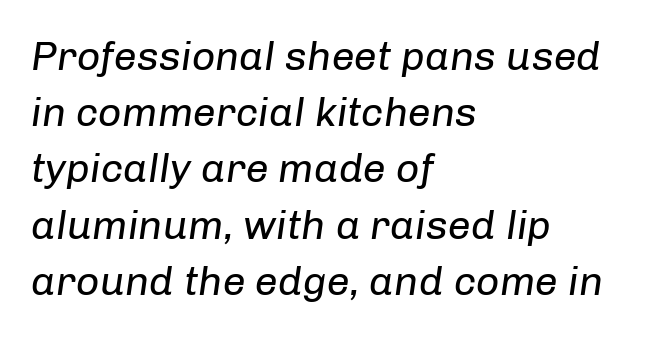
The image shows 41 px regular-weight type, italic (leaning right); set left-aligned, normal line spacing (1.37x), normal letter spacing, not underlined; low stroke contrast and a medium x-height.
